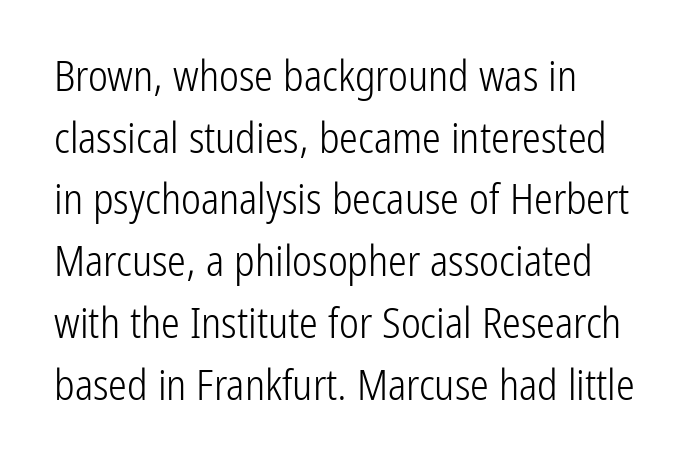
Quick note: underline off. The face used here is proportionally spaced, like ordinary book or web type. The horizontal fit of the characters is conventional and even. Whoever set this chose a conventional vertical rhythm. Stems and bowls with no extra thickness — not bold.
